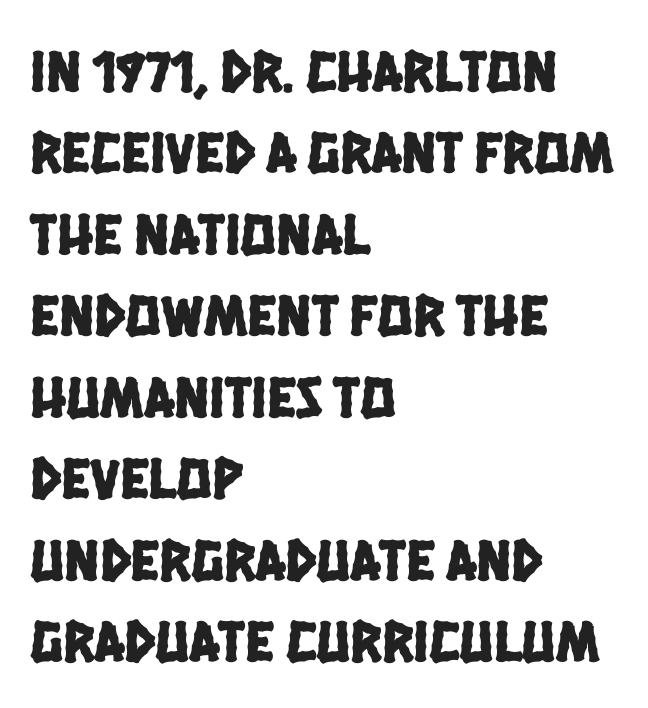
A typesetter would call this proportional, since set widths differ per character. The space beneath each line is pristine and unruled. Notice how descenders clear the ascenders below comfortably — that's standard leading. This sample uses plain, unmodified letter spacing. Examine the stroke ends and you'll find no serifs. Horizontally, the lines are justified to the leading edge only.
